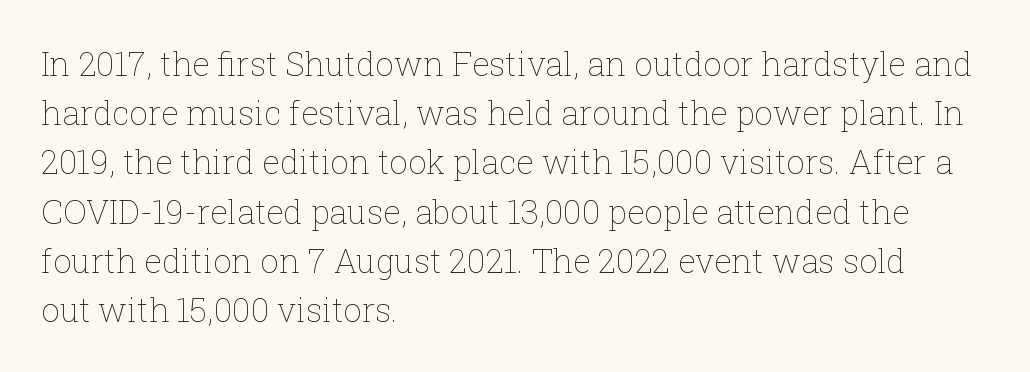
The image shows 33 px thin type, upright; set left-aligned, normal line spacing (1.49x), normal letter spacing, not underlined; low stroke contrast and a medium x-height.
